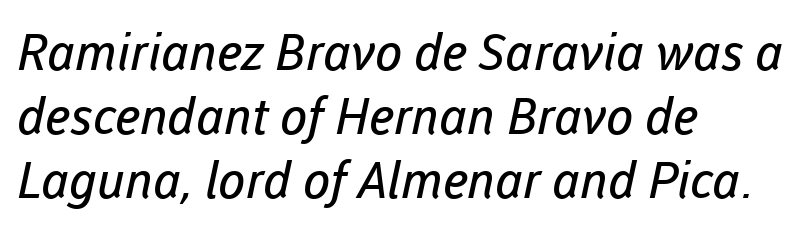
{"serif": "no", "bold": "no", "weight": "regular", "width": "normal", "stroke_contrast": "low", "x_height": "medium", "monospaced": "no", "underline": "no", "align": "left", "line_spacing": "normal", "line_spacing_ratio": 1.28, "letter_spacing": "normal", "letter_spacing_em": 0.0, "glyph_px": 50}
